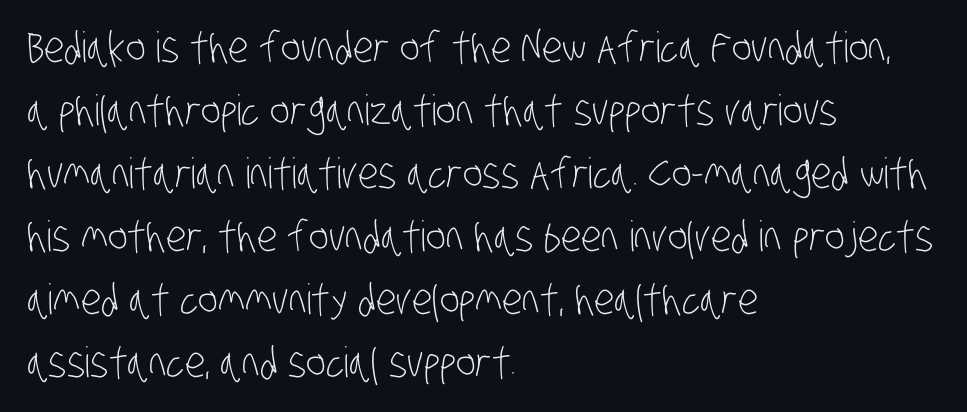
The image shows 42 px light, condensed sans-serif type; set left-aligned, normal line spacing (1.5x), normal letter spacing, not underlined; low stroke contrast and a large x-height.
